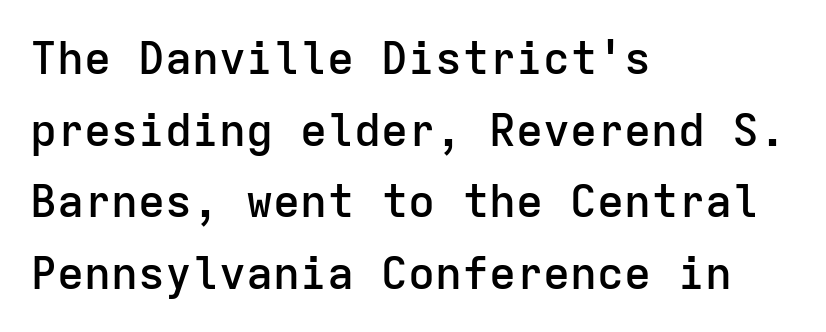
Q: Is the text bold? A: Semi-bold.
Q: Is the text italic (slanted)? A: No, it is upright.
Q: Is the typeface a serif or a sans-serif typeface? A: Sans-serif.
Q: Is the text underlined? A: No.
Q: How is the paragraph aligned? A: Left-aligned.
Q: Is the spacing between letters normal or unusually wide? A: Normal.
Q: Is the spacing between lines tight, normal or loose? A: Normal.
Q: Width (condensed, normal, or wide)? A: Normal.
Q: Stroke contrast? A: Low.
Q: x-height? A: Medium.
Q: Monospaced? A: Yes.
